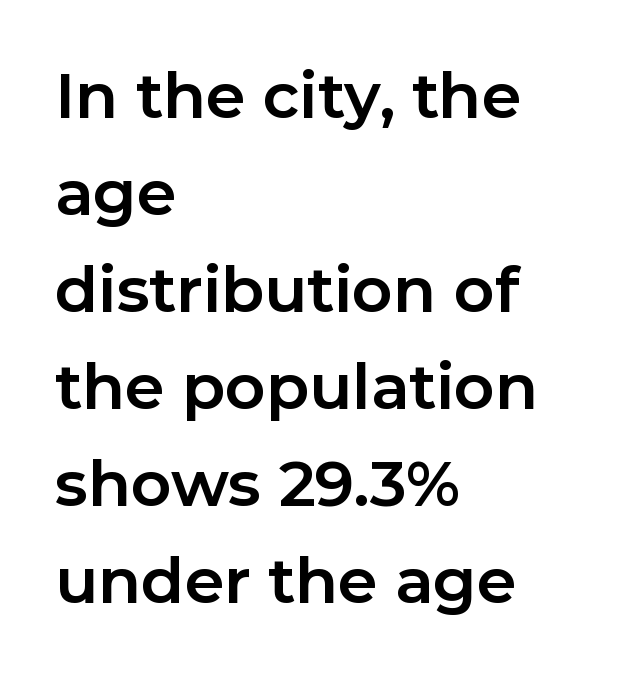
The image shows 63 px bold sans-serif type, upright; set left-aligned, normal line spacing (1.54x), normal letter spacing, not underlined; low stroke contrast and a medium x-height.
